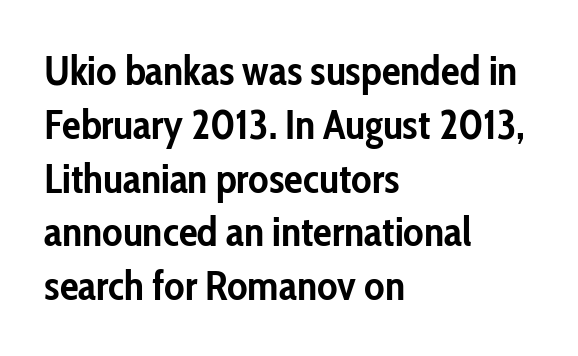
Standard letterfit; no display-style spreading of the glyphs. Character widths vary here, with narrow letters taking less room than wide ones. Do the letters lean? They stand straight. The rendering anchors every line to the left-hand side. Does the leading feel generous? No, just average. Quick note: underline off.
